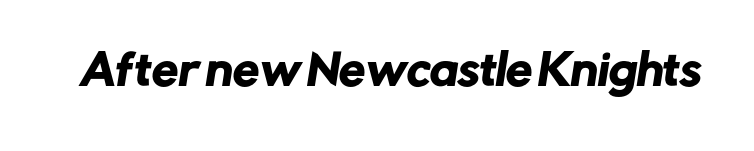
Short note: letters normally spaced. Each row of text sits above clean, open space. You could not count columns in this text — the font is proportionally spaced. A typesetter would label this face a sans.
